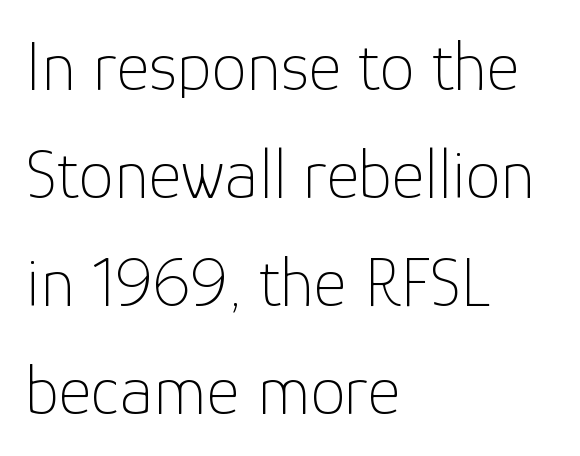
The image shows 71 px thin sans-serif type, upright; set left-aligned, normal line spacing (1.52x), normal letter spacing, not underlined; low stroke contrast and a medium x-height.
